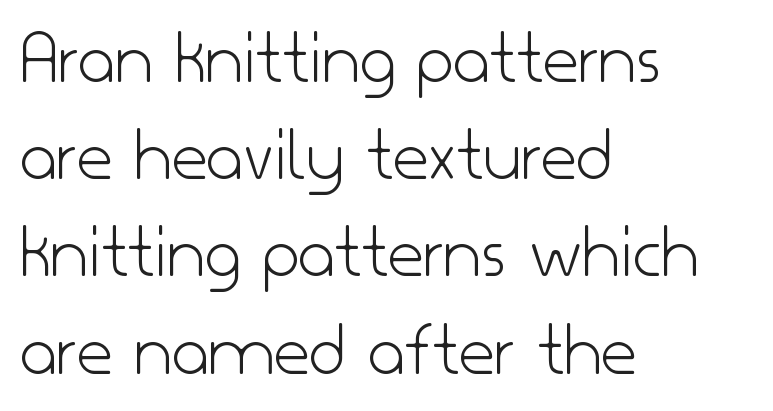
{"serif": "no", "italic": "no", "bold": "no", "weight": "light", "width": "normal", "stroke_contrast": "low", "x_height": "small", "monospaced": "no", "underline": "no", "align": "left", "line_spacing_ratio": 1.23, "letter_spacing": "normal", "letter_spacing_em": 0.0, "glyph_px": 79}
